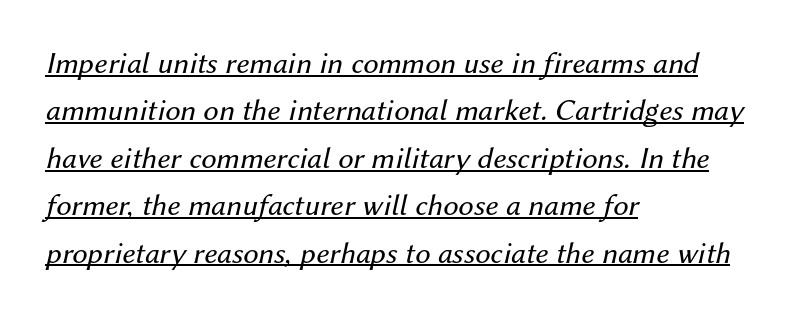
The image shows 31 px regular-weight type, italic (leaning right); set left-aligned, normal line spacing (1.53x), normal letter spacing, underlined; medium stroke contrast and a medium x-height.
